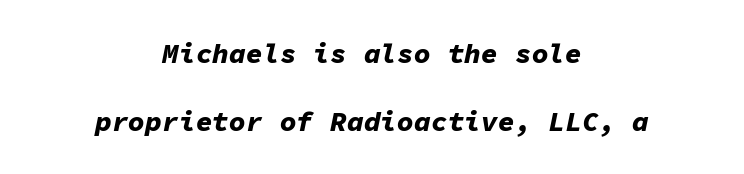
Q: Is the text bold? A: Yes.
Q: Is the text italic (slanted)? A: Yes, it leans right by about 11 degrees.
Q: Is the text underlined? A: No.
Q: How is the paragraph aligned? A: Centered.
Q: Is the spacing between letters normal or unusually wide? A: Normal.
Q: Is the spacing between lines tight, normal or loose? A: Loose.
Q: Width (condensed, normal, or wide)? A: Normal.
Q: Stroke contrast? A: Low.
Q: x-height? A: Medium.
Q: Monospaced? A: Yes.
